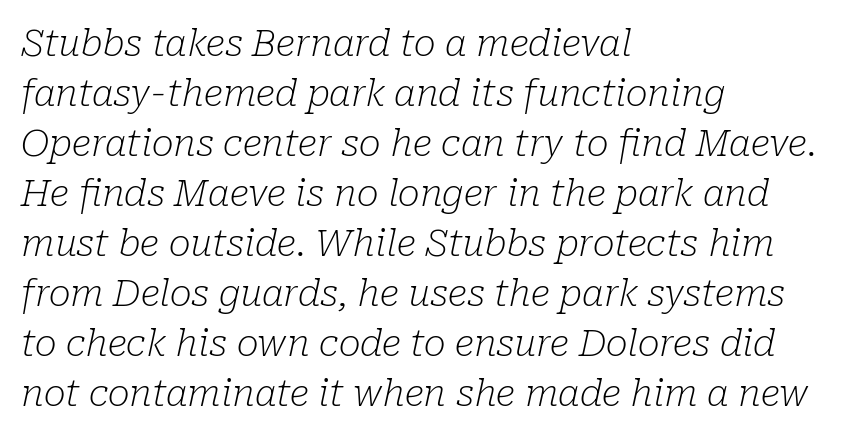
{"serif": "yes", "italic": "yes", "lean": "right", "slant_degrees": 10, "bold": "no", "weight": "light", "width": "normal", "stroke_contrast": "low", "x_height": "medium", "monospaced": "no", "underline": "no", "align": "left", "line_spacing": "normal", "line_spacing_ratio": 1.35, "letter_spacing": "normal", "letter_spacing_em": 0.0, "glyph_px": 37}
